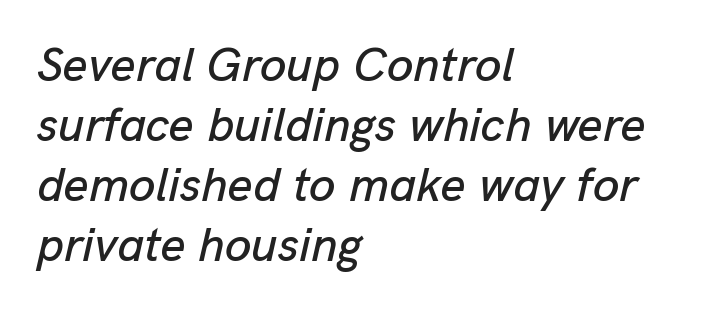
Q: Is the text italic (slanted)? A: Yes, it leans right by about 13 degrees.
Q: Is the text underlined? A: No.
Q: How is the paragraph aligned? A: Left-aligned.
Q: Is the spacing between letters normal or unusually wide? A: Normal.
Q: Is the spacing between lines tight, normal or loose? A: Normal.
Q: Width (condensed, normal, or wide)? A: Normal.
Q: Stroke contrast? A: Low.
Q: x-height? A: Medium.
Q: Monospaced? A: No.
